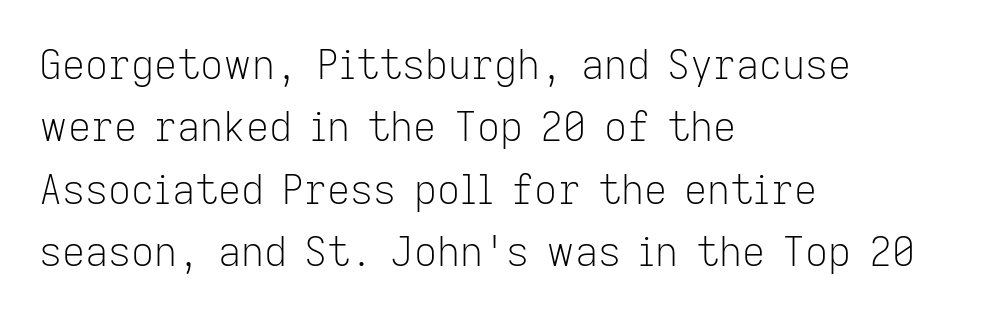
The image shows 40 px light sans-serif type, upright; set left-aligned, normal line spacing (1.56x), normal letter spacing, not underlined; low stroke contrast and a medium x-height.
